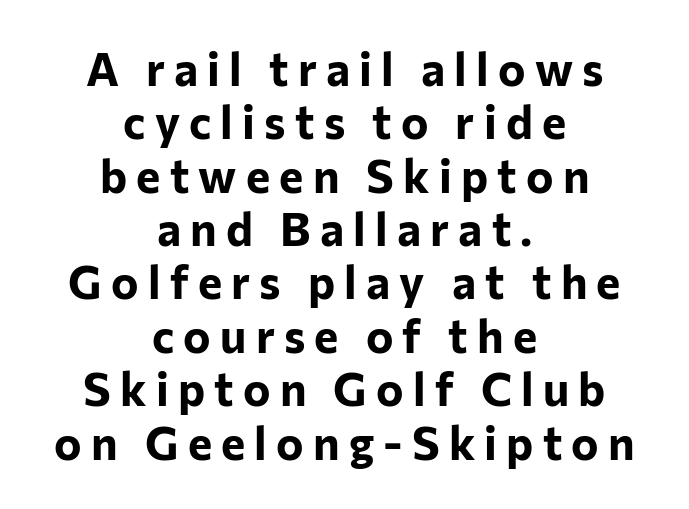
The image shows 46 px bold sans-serif type, upright; set centered, line spacing 1.16x, unusually wide letter spacing (+0.2 em), not underlined; low stroke contrast and a medium x-height.
